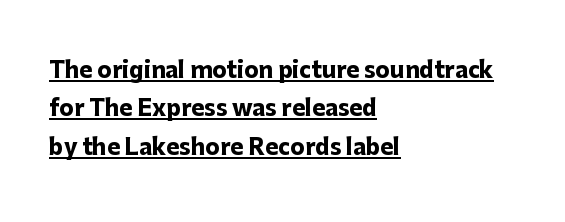
{"italic": "no", "bold": "yes", "underline": "yes", "align": "left", "line_spacing_ratio": 1.75, "letter_spacing": "normal", "letter_spacing_em": 0.0, "glyph_px": 22}
